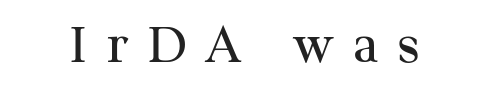
The image shows 61 px regular-weight serif type, upright; set unusually wide letter spacing (+0.3 em), not underlined; medium stroke contrast and a medium x-height.
